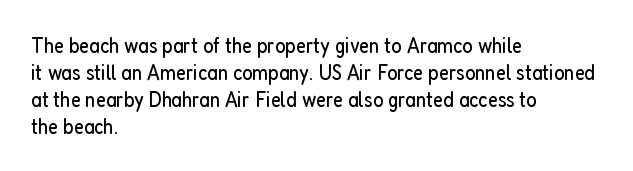
{"italic": "no", "bold": "no", "underline": "no", "align": "left", "line_spacing_ratio": 1.22, "letter_spacing": "normal", "letter_spacing_em": 0.0, "glyph_px": 22}
